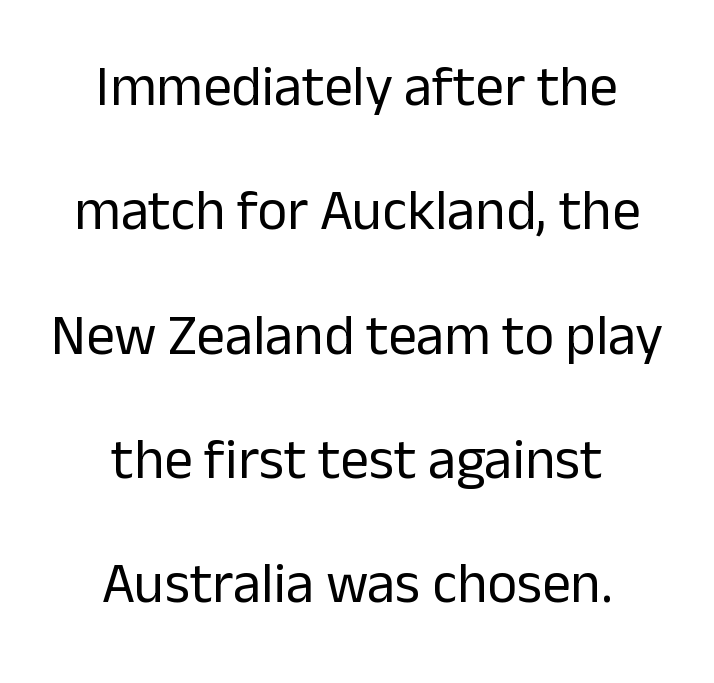
The image shows 57 px regular-weight sans-serif type, upright; set centered, loose line spacing (2.18x), normal letter spacing, not underlined; low stroke contrast and a medium x-height.
